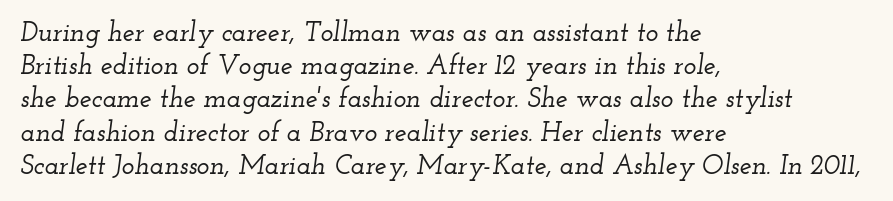
Quick note: italic. Each row of text sits above clean, open space. Standard letterfit; no display-style spreading of the glyphs. The text block is weighted toward the left margin, trailing off unevenly rightward.
